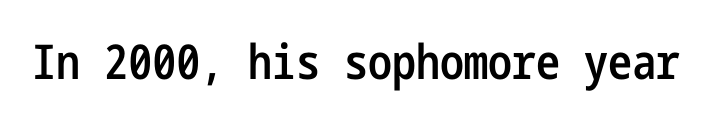
This rendering features lettering with no underline. I'd call this a sans setting — the letters go barefoot. Weight: semibold (demi). The type sits square on the baseline with zero lean. The letters sit at their default tracking, neither squeezed nor spread.
